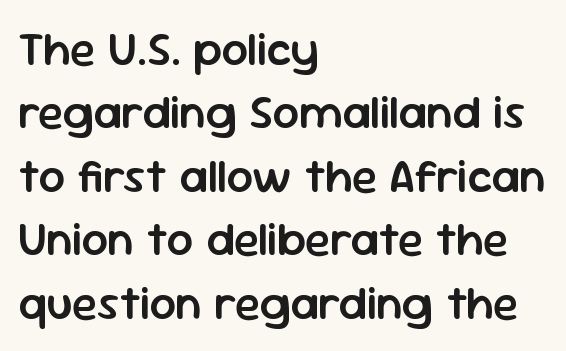
The letters carry no serifs — their stems end cleanly without finishing strokes. A roman cut, with each character standing at attention. Moderately thickened strokes mark this as semibold type. The paragraph shown leans on its left margin. The zone under the glyphs is completely vacant. Here the designer chose a conventional face with non-uniform glyph widths.
